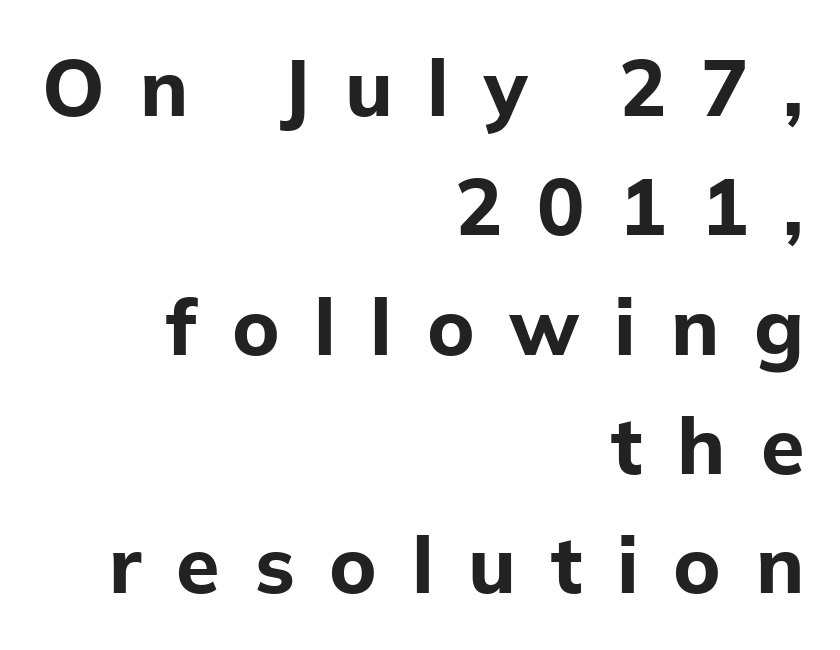
The image shows 79 px bold sans-serif type, upright; set right-aligned, normal line spacing (1.51x), unusually wide letter spacing (+0.44 em), not underlined; low stroke contrast and a medium x-height.
